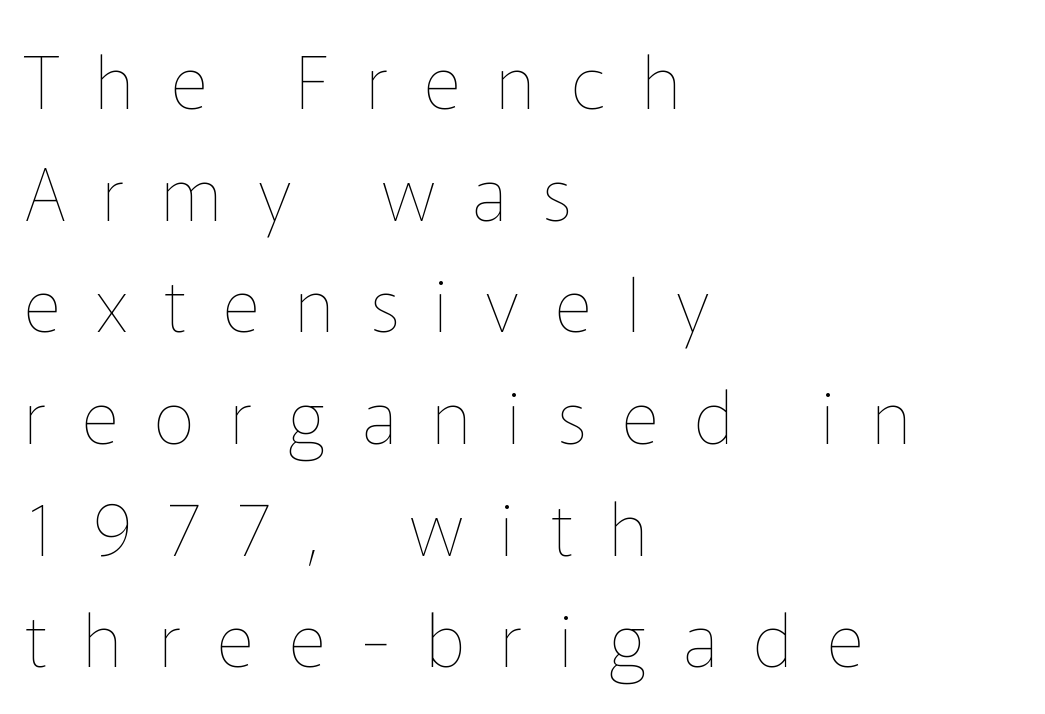
The image shows 73 px thin type, upright; set left-aligned, normal line spacing (1.53x), unusually wide letter spacing (+0.49 em), not underlined; low stroke contrast and a medium x-height.
